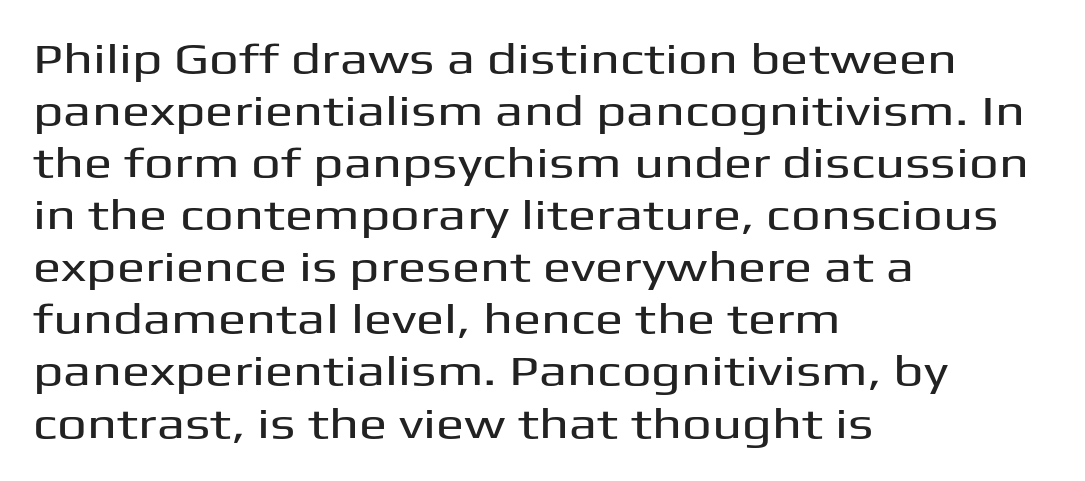
The image shows 42 px wide sans-serif type, upright; set left-aligned, line spacing 1.24x, normal letter spacing, not underlined; medium stroke contrast and a medium x-height.
